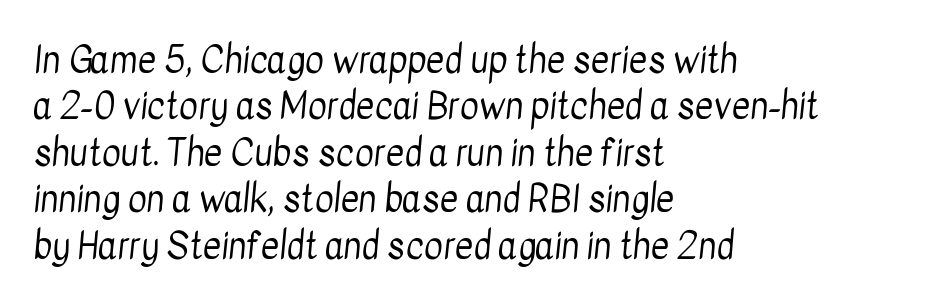
Q: Is the text bold? A: No.
Q: Is the typeface a serif or a sans-serif typeface? A: Sans-serif.
Q: Is the text underlined? A: No.
Q: How is the paragraph aligned? A: Left-aligned.
Q: Is the spacing between letters normal or unusually wide? A: Normal.
Q: Is the spacing between lines tight, normal or loose? A: Normal.
Q: Width (condensed, normal, or wide)? A: Condensed.
Q: Stroke contrast? A: Low.
Q: x-height? A: Medium.
Q: Monospaced? A: No.
